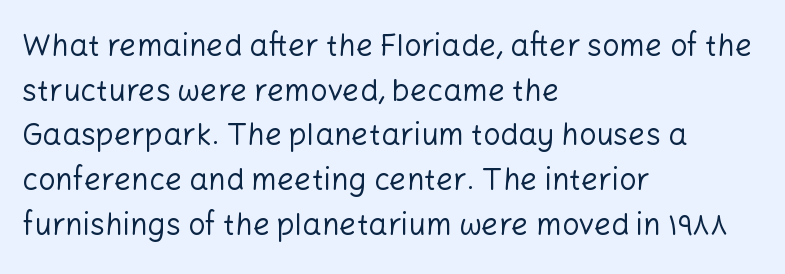
{"serif": "no", "italic": "no", "bold": "no", "weight": "regular", "width": "normal", "stroke_contrast": "low", "x_height": "medium", "monospaced": "no", "underline": "no", "align": "left", "line_spacing": "normal", "line_spacing_ratio": 1.49, "letter_spacing": "normal", "letter_spacing_em": 0.0, "glyph_px": 30}
